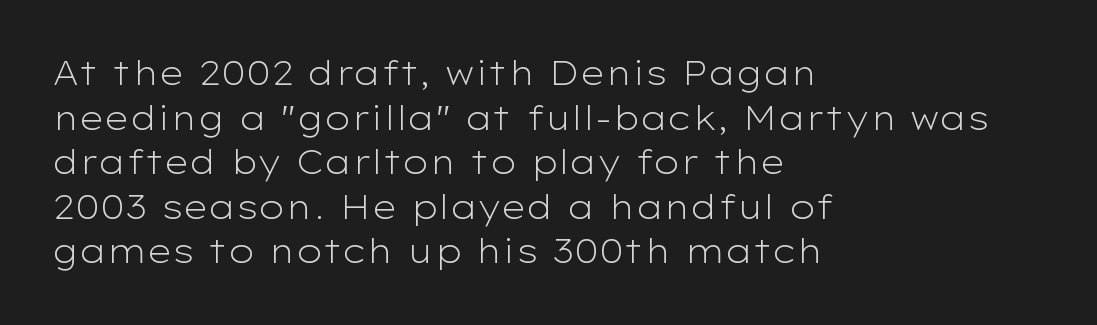
Q: Is the text bold? A: No.
Q: Is the text italic (slanted)? A: No, it is upright.
Q: Is the typeface a serif or a sans-serif typeface? A: Sans-serif.
Q: Is the text underlined? A: No.
Q: How is the paragraph aligned? A: Left-aligned.
Q: Is the spacing between letters normal or unusually wide? A: Normal.
Q: Is the spacing between lines tight, normal or loose? A: Normal.
Q: Width (condensed, normal, or wide)? A: Wide.
Q: Stroke contrast? A: Low.
Q: x-height? A: Medium.
Q: Monospaced? A: No.
